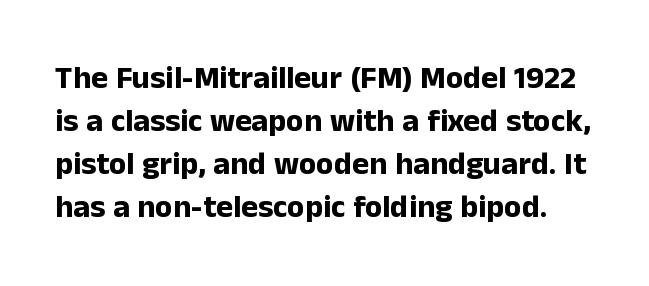
The image shows 32 px bold sans-serif type, upright; set normal line spacing (1.34x), normal letter spacing, not underlined; low stroke contrast and a medium x-height.
